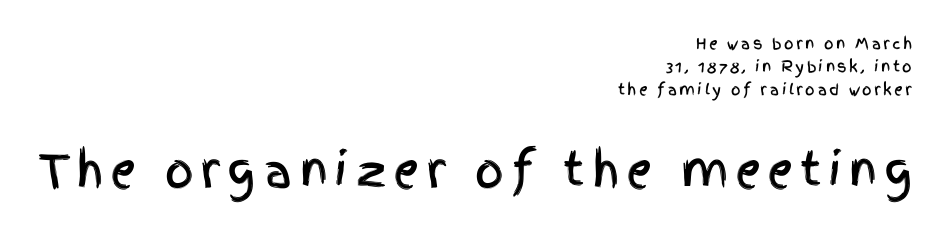
Q: Is the text italic (slanted)? A: No, it is upright.
Q: Is the typeface a serif or a sans-serif typeface? A: Sans-serif.
Q: Is the text underlined? A: No.
Q: How is the paragraph aligned? A: Right-aligned.
Q: Is the spacing between lines tight, normal or loose? A: Normal.
Q: Which block of text is set in a larger size, the first (top) or the second (bottom)? A: The second (bottom) one.
Q: Width (condensed, normal, or wide)? A: Condensed.
Q: x-height? A: Large.
Q: Monospaced? A: No.
